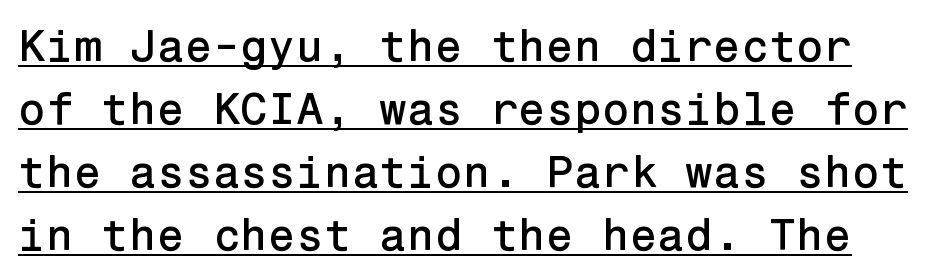
Whoever set this chose a conventional vertical rhythm. The type is set solid horizontally, with unmodified tracking. In terms of letterform style, serifs are entirely absent. A typographer would call this underscored text.
